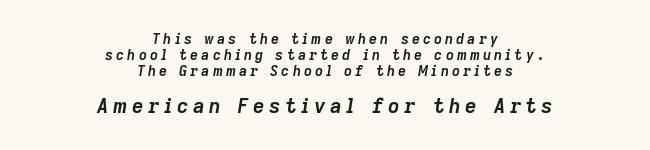
{"italic": "yes", "lean": "right", "slant_degrees": 9, "bold": "yes", "underline": "no", "align": "center", "line_spacing": "tight", "line_spacing_ratio": 1.13, "letter_spacing": "wide", "letter_spacing_em": 0.22, "larger_block": "second", "size_ratio": 1.43, "glyph_px": 20}
